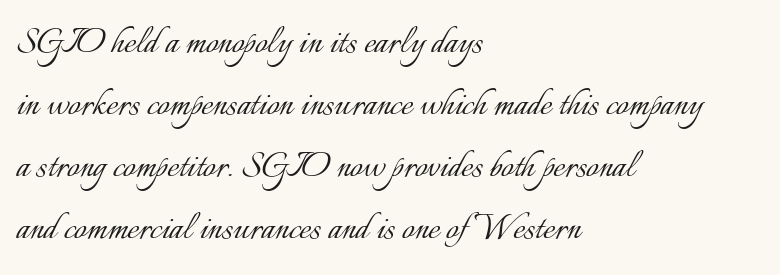
{"bold": "no", "weight": "light", "width": "normal", "stroke_contrast": "low", "x_height": "small", "monospaced": "no", "underline": "no", "align": "left", "line_spacing": "normal", "line_spacing_ratio": 1.41, "letter_spacing": "normal", "letter_spacing_em": 0.0, "glyph_px": 44}
